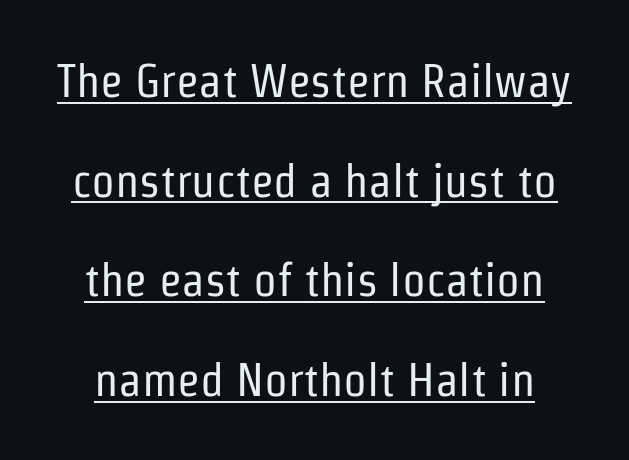
Q: Is the text bold? A: No.
Q: Is the text italic (slanted)? A: No, it is upright.
Q: Is the typeface a serif or a sans-serif typeface? A: Sans-serif.
Q: Is the text underlined? A: Yes.
Q: Is the spacing between letters normal or unusually wide? A: Normal.
Q: Is the spacing between lines tight, normal or loose? A: Loose.
Q: Width (condensed, normal, or wide)? A: Condensed.
Q: Stroke contrast? A: Low.
Q: x-height? A: Medium.
Q: Monospaced? A: No.
